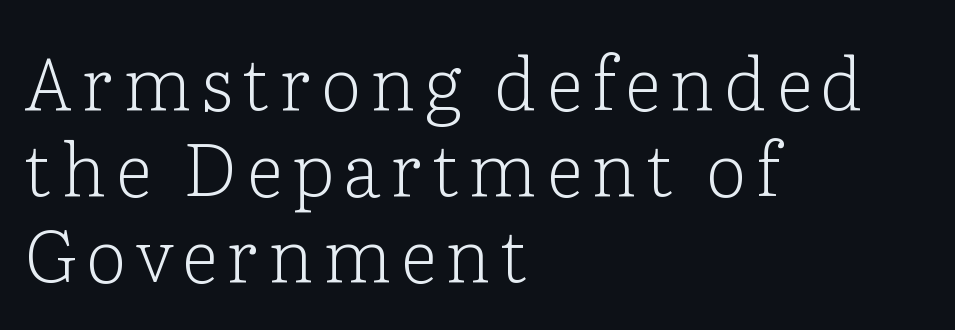
{"serif": "yes", "italic": "no", "bold": "no", "weight": "light", "width": "normal", "stroke_contrast": "low", "x_height": "medium", "monospaced": "no", "underline": "no", "align": "left", "line_spacing_ratio": 1.18, "glyph_px": 73}
